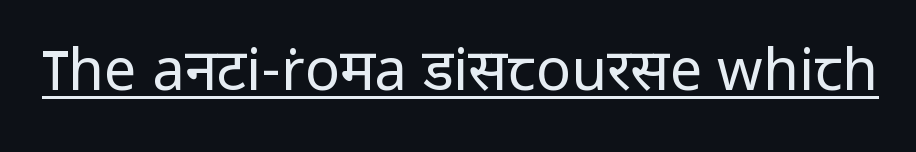
Q: Is the text bold? A: No.
Q: Is the text italic (slanted)? A: No, it is upright.
Q: Is the typeface a serif or a sans-serif typeface? A: Sans-serif.
Q: Is the text underlined? A: Yes.
Q: Is the spacing between letters normal or unusually wide? A: Normal.
Q: Width (condensed, normal, or wide)? A: Normal.
Q: Stroke contrast? A: Low.
Q: x-height? A: Medium.
Q: Monospaced? A: No.
